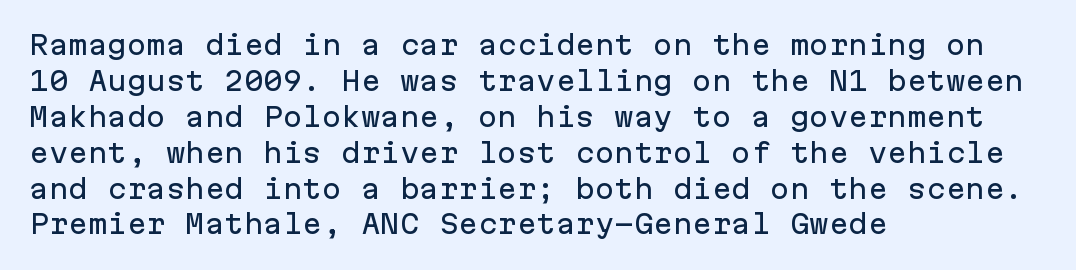
The image shows 26 px text type, upright; set left-aligned, normal line spacing (1.38x), normal letter spacing, not underlined.
